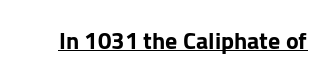
Students, observe the line beneath the letters — that is underlining. Upright lettering throughout. Summary of weight: heavy, a full bold. Here the glyphs are tracked normally, forming tight word shapes.
